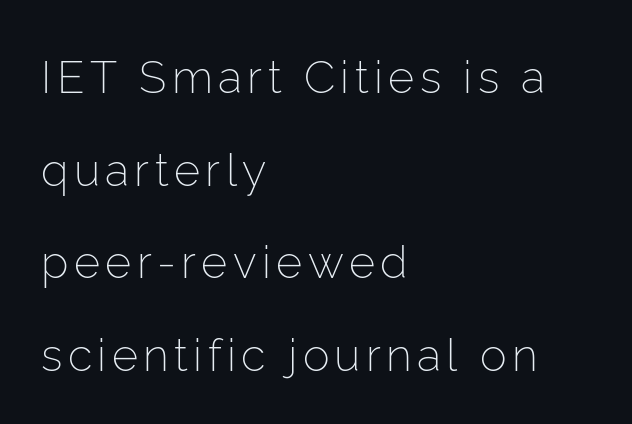
Q: Is the text bold? A: No.
Q: Is the text italic (slanted)? A: No, it is upright.
Q: Is the typeface a serif or a sans-serif typeface? A: Sans-serif.
Q: Is the text underlined? A: No.
Q: How is the paragraph aligned? A: Left-aligned.
Q: Is the spacing between lines tight, normal or loose? A: Loose.
Q: Width (condensed, normal, or wide)? A: Normal.
Q: Stroke contrast? A: Low.
Q: x-height? A: Medium.
Q: Monospaced? A: No.
